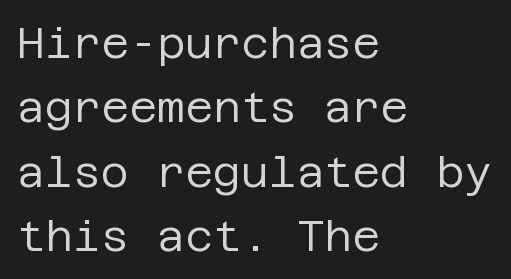
This is roman type, the default non-slanted kind. Caption: standard tracking, unaltered. Teacher's note: observe the even left margin — that is flush-left alignment. Unmarked baselines from the first word to the last.
